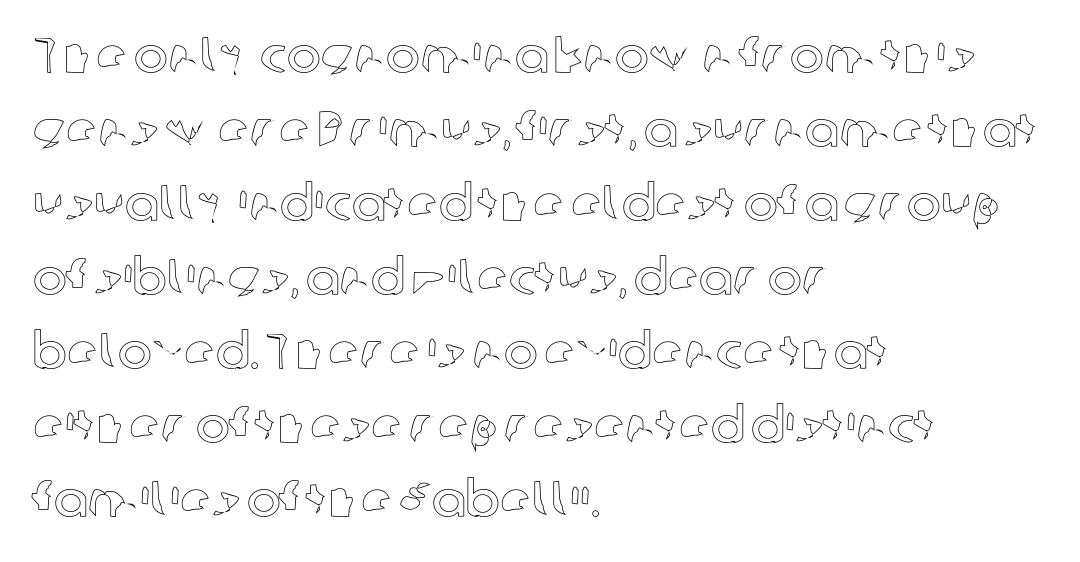
{"italic": "no", "width": "normal", "x_height": "medium", "monospaced": "no", "underline": "no", "align": "left", "line_spacing": "normal", "line_spacing_ratio": 1.45, "letter_spacing": "normal", "letter_spacing_em": 0.0, "glyph_px": 51}
